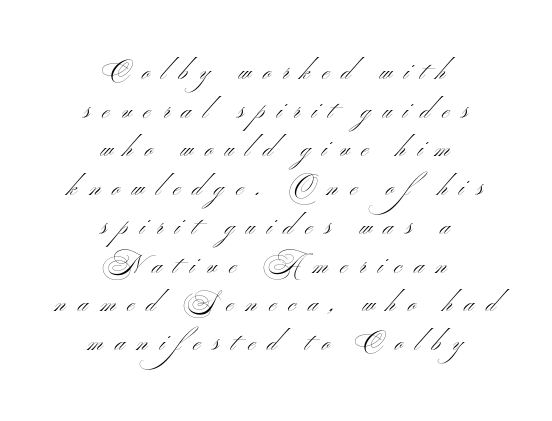
This sample keeps an unexceptional amount of space between lines. Line starts and ends both wander, symmetrically. The specimen omits any rule beneath the text block's lines. Tracking value appears strongly positive — letters spread wide.
